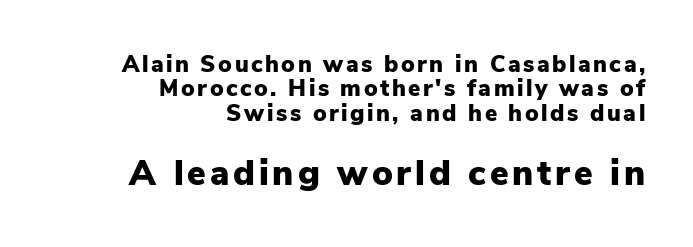
The paragraph has a hard right edge and a soft left edge. Cramped leading. Character widths vary here, with narrow letters taking less room than wide ones. Look at the glyph heights: the lower group is clearly the bigger setting.
